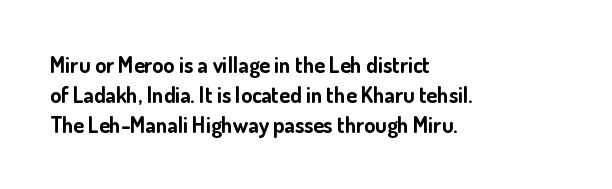
Q: Is the text bold? A: Yes.
Q: Is the text italic (slanted)? A: No, it is upright.
Q: Is the text underlined? A: No.
Q: How is the paragraph aligned? A: Left-aligned.
Q: Is the spacing between letters normal or unusually wide? A: Normal.
Q: Is the spacing between lines tight, normal or loose? A: Normal.
